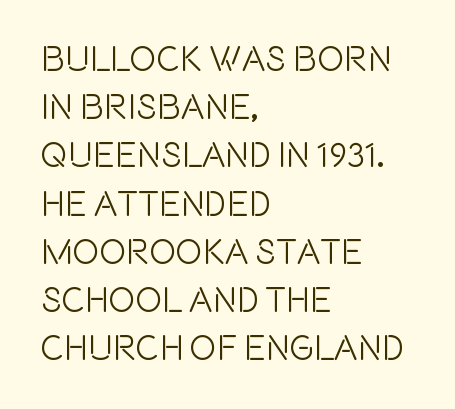
The lettering holds an erect, upright posture throughout. A classic flush-left, rag-right setting is used for this passage. The designer went with a sans here, leaving each stem footless. Glyph-to-glyph distance matches everyday printed text. The zone under the glyphs is completely vacant. Notice how descenders clear the ascenders below comfortably — that's standard leading.
